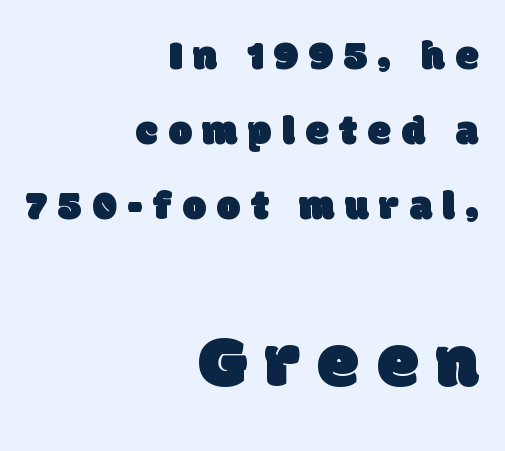
{"serif": "no", "width": "normal", "stroke_contrast": "low", "x_height": "large", "monospaced": "no", "underline": "no", "align": "right", "line_spacing_ratio": 1.79, "letter_spacing": "wide", "letter_spacing_em": 0.25, "larger_block": "second", "size_ratio": 1.76, "glyph_px": 74}
